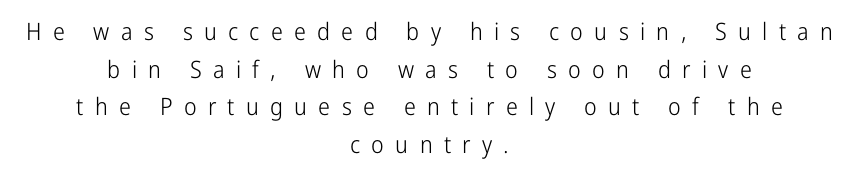
Q: Is the text bold? A: No.
Q: Is the text italic (slanted)? A: No, it is upright.
Q: Is the text underlined? A: No.
Q: How is the paragraph aligned? A: Centered.
Q: Is the spacing between letters normal or unusually wide? A: Unusually wide.
Q: Is the spacing between lines tight, normal or loose? A: Normal.
